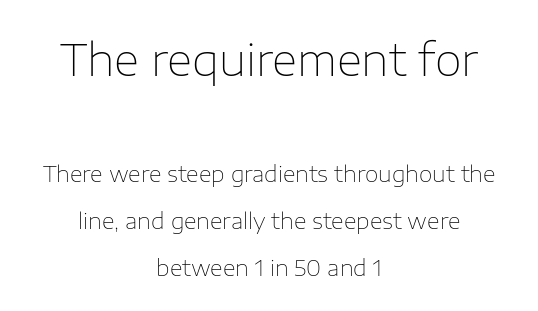
{"serif": "no", "italic": "no", "bold": "no", "weight": "thin", "width": "normal", "stroke_contrast": "low", "x_height": "medium", "monospaced": "no", "underline": "no", "align": "center", "line_spacing": "loose", "line_spacing_ratio": 2.13, "letter_spacing": "normal", "letter_spacing_em": 0.0, "larger_block": "first", "size_ratio": 2.0, "glyph_px": 44}
